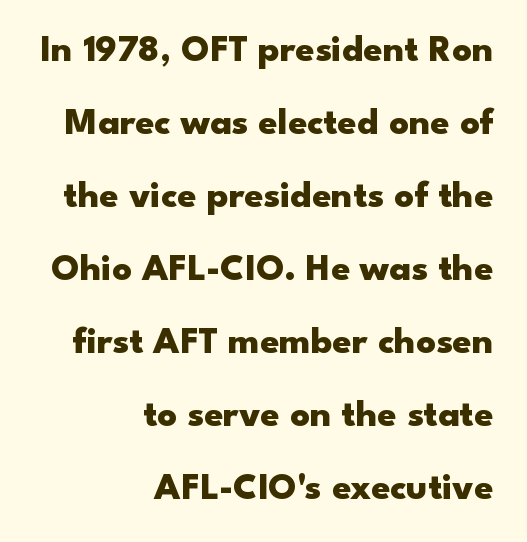
Q: Is the text bold? A: Yes.
Q: Is the text italic (slanted)? A: No, it is upright.
Q: Is the typeface a serif or a sans-serif typeface? A: Sans-serif.
Q: Is the text underlined? A: No.
Q: How is the paragraph aligned? A: Right-aligned.
Q: Is the spacing between letters normal or unusually wide? A: Normal.
Q: Is the spacing between lines tight, normal or loose? A: Loose.
Q: Width (condensed, normal, or wide)? A: Wide.
Q: Stroke contrast? A: Low.
Q: x-height? A: Small.
Q: Monospaced? A: No.
